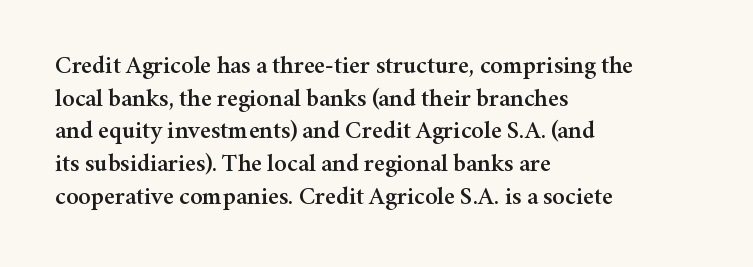
{"italic": "no", "underline": "no", "align": "left", "line_spacing": "normal", "line_spacing_ratio": 1.31, "letter_spacing": "normal", "letter_spacing_em": 0.0, "glyph_px": 25}
